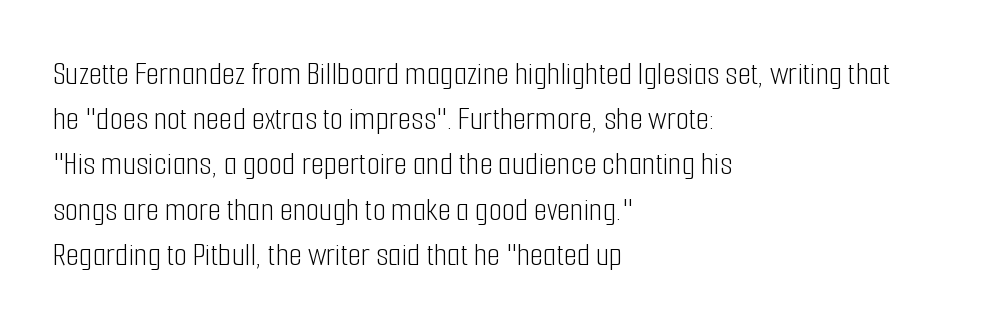
The lettering stays uniformly vertical, giving the passage a roman look. These lines stack with their left ends in a neat column. Varying glyph widths throughout — classic text-font behaviour. The rendering uses a moderate line-height, typical for paragraphs. This sample uses a sans-serif face.
